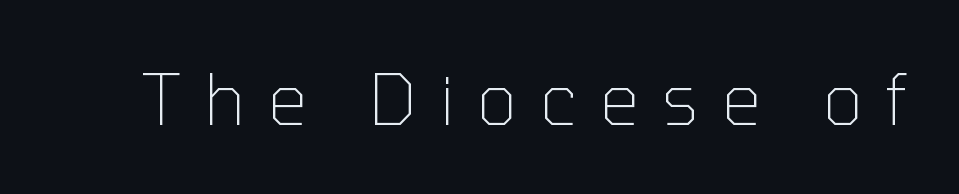
Q: Is the text bold? A: No.
Q: Is the text italic (slanted)? A: No, it is upright.
Q: Is the typeface a serif or a sans-serif typeface? A: Sans-serif.
Q: Is the text underlined? A: No.
Q: Is the spacing between letters normal or unusually wide? A: Unusually wide.
Q: Width (condensed, normal, or wide)? A: Normal.
Q: Stroke contrast? A: Low.
Q: x-height? A: Medium.
Q: Monospaced? A: No.
